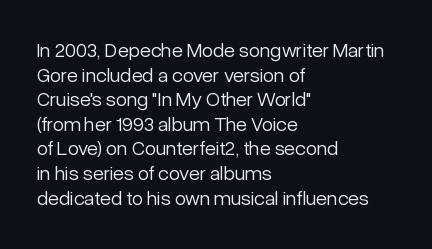
{"italic": "no", "bold": "no", "underline": "no", "align": "left", "line_spacing_ratio": 1.23, "letter_spacing": "normal", "letter_spacing_em": 0.0, "glyph_px": 20}
